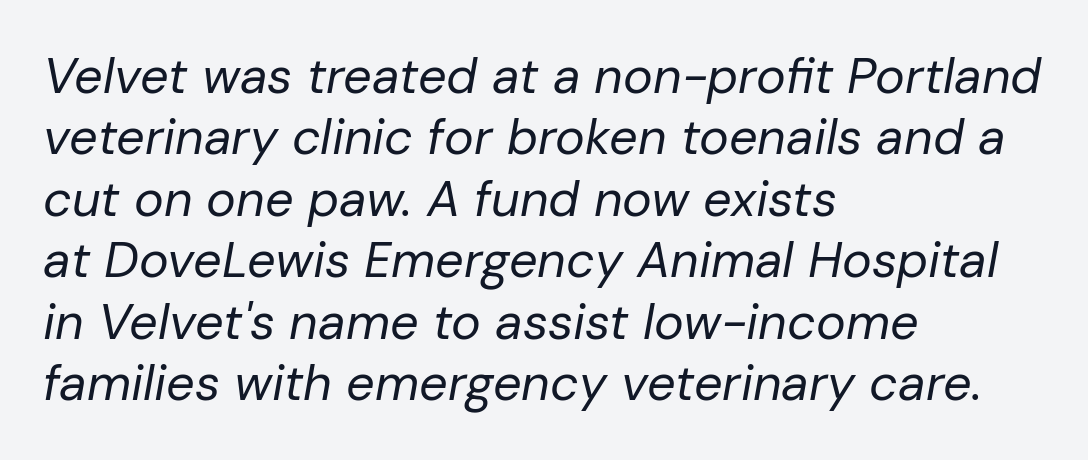
Q: Is the text bold? A: No.
Q: Is the text italic (slanted)? A: Yes, it leans right by about 10 degrees.
Q: Is the text underlined? A: No.
Q: How is the paragraph aligned? A: Left-aligned.
Q: Is the spacing between letters normal or unusually wide? A: Normal.
Q: Width (condensed, normal, or wide)? A: Normal.
Q: Stroke contrast? A: Low.
Q: x-height? A: Medium.
Q: Monospaced? A: No.
